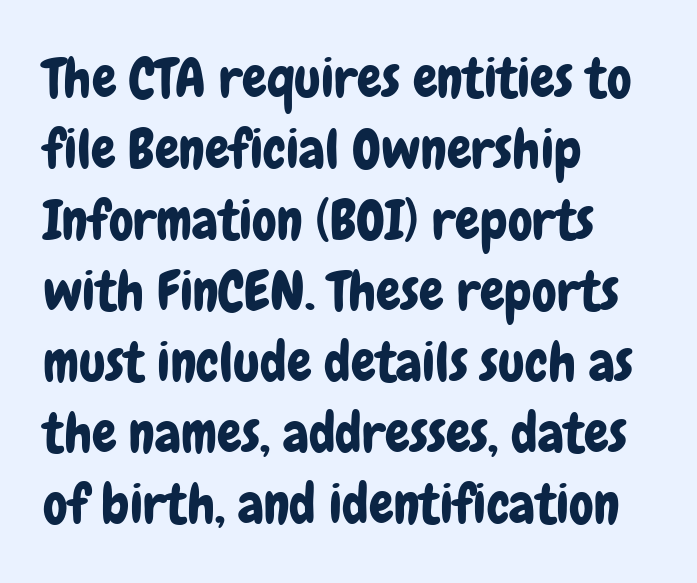
The image shows 55 px condensed sans-serif type, upright; set left-aligned, normal line spacing (1.29x), normal letter spacing, not underlined; low stroke contrast and a medium x-height.
